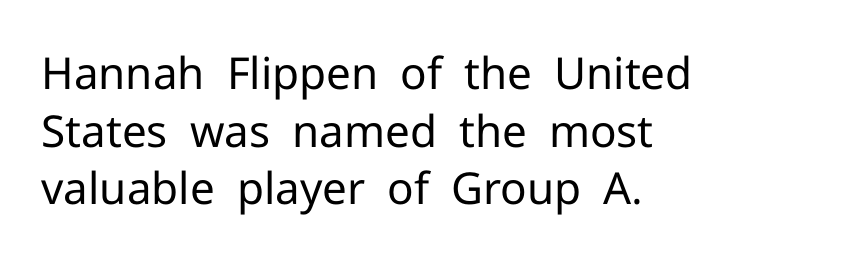
Q: Is the text bold? A: No.
Q: Is the text italic (slanted)? A: No, it is upright.
Q: Is the typeface a serif or a sans-serif typeface? A: Sans-serif.
Q: Is the text underlined? A: No.
Q: How is the paragraph aligned? A: Left-aligned.
Q: Is the spacing between letters normal or unusually wide? A: Normal.
Q: Is the spacing between lines tight, normal or loose? A: Normal.
Q: Width (condensed, normal, or wide)? A: Normal.
Q: Stroke contrast? A: Low.
Q: x-height? A: Medium.
Q: Monospaced? A: No.
